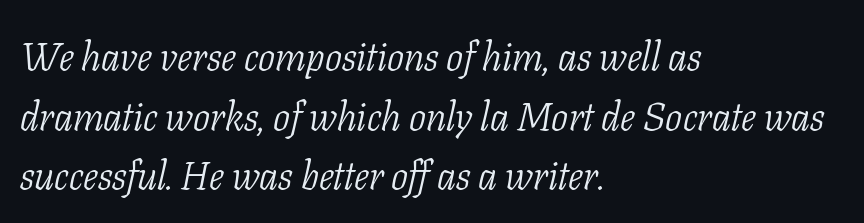
Q: Is the text bold? A: No.
Q: Is the text italic (slanted)? A: Yes, it leans right by about 11 degrees.
Q: Is the typeface a serif or a sans-serif typeface? A: Serif.
Q: Is the text underlined? A: No.
Q: How is the paragraph aligned? A: Left-aligned.
Q: Is the spacing between letters normal or unusually wide? A: Normal.
Q: Is the spacing between lines tight, normal or loose? A: Normal.
Q: Width (condensed, normal, or wide)? A: Condensed.
Q: Stroke contrast? A: Low.
Q: x-height? A: Medium.
Q: Monospaced? A: No.
